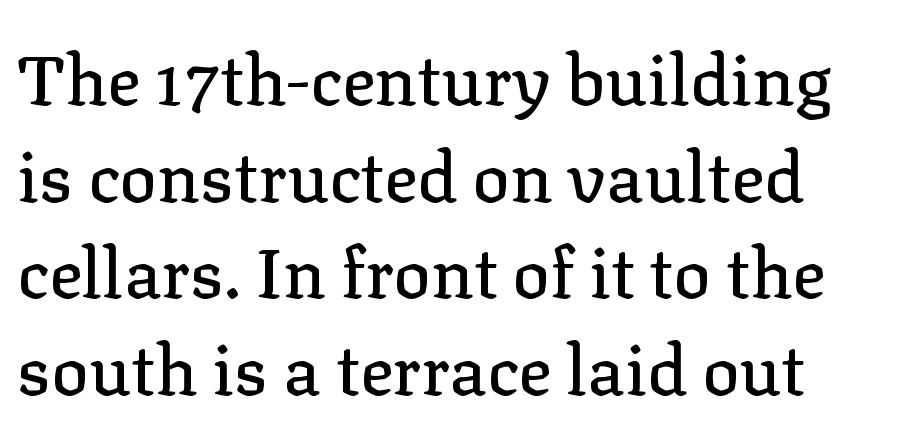
The image shows 70 px serif type, upright; set normal line spacing (1.38x), normal letter spacing, not underlined; low stroke contrast and a medium x-height.
